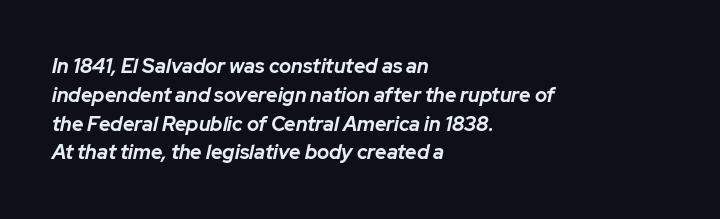
Q: Is the text bold? A: Yes.
Q: Is the text italic (slanted)? A: Yes, it leans right by about 12 degrees.
Q: Is the text underlined? A: No.
Q: How is the paragraph aligned? A: Left-aligned.
Q: Is the spacing between letters normal or unusually wide? A: Normal.
Q: Is the spacing between lines tight, normal or loose? A: Normal.
